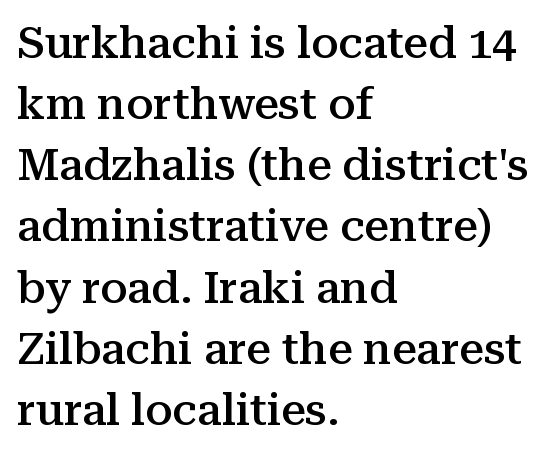
Q: Is the text bold? A: Semi-bold.
Q: Is the text italic (slanted)? A: No, it is upright.
Q: Is the typeface a serif or a sans-serif typeface? A: Serif.
Q: Is the text underlined? A: No.
Q: How is the paragraph aligned? A: Left-aligned.
Q: Is the spacing between letters normal or unusually wide? A: Normal.
Q: Is the spacing between lines tight, normal or loose? A: Normal.
Q: Width (condensed, normal, or wide)? A: Normal.
Q: Stroke contrast? A: Medium.
Q: x-height? A: Medium.
Q: Monospaced? A: No.
